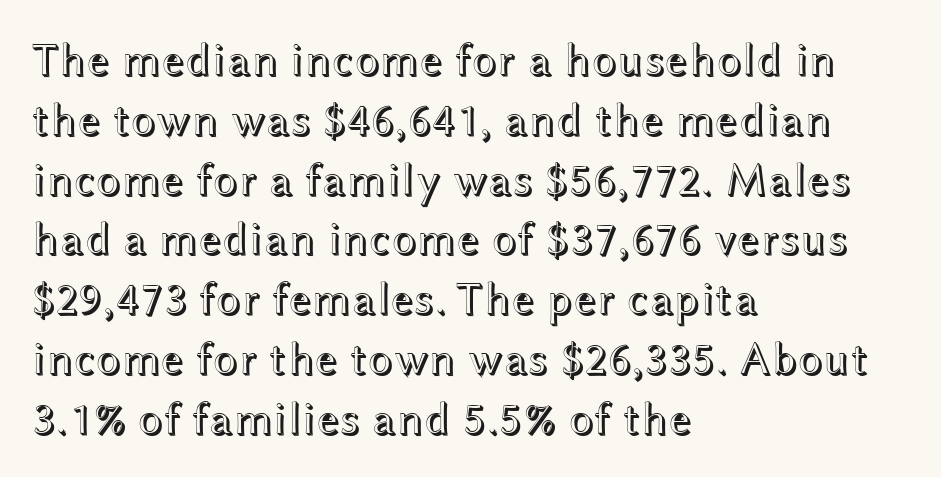
The image shows 46 px wide type, upright; set left-aligned, normal line spacing (1.3x), normal letter spacing, not underlined; a medium x-height.
